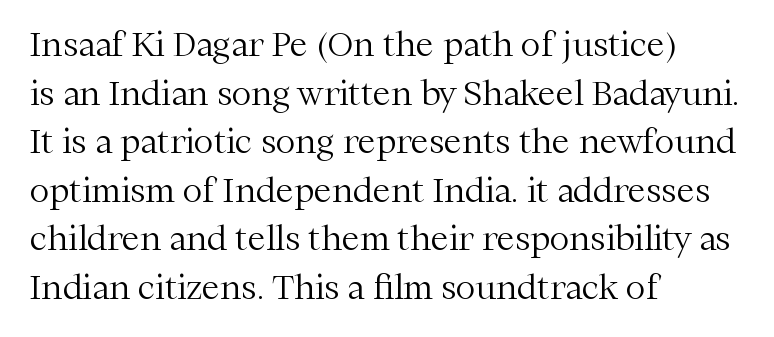
{"serif": "yes", "italic": "no", "bold": "no", "weight": "light", "width": "normal", "stroke_contrast": "medium", "x_height": "medium", "monospaced": "no", "underline": "no", "align": "left", "line_spacing": "normal", "line_spacing_ratio": 1.47, "letter_spacing": "normal", "letter_spacing_em": 0.0, "glyph_px": 33}
